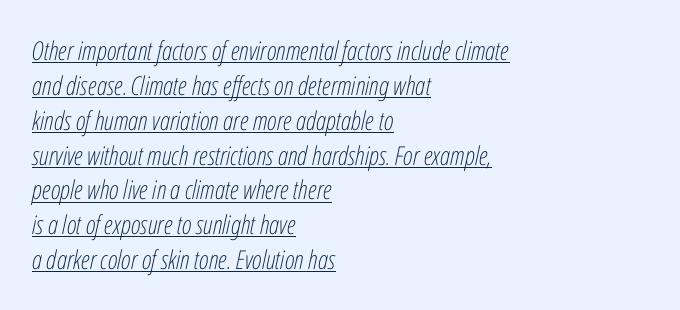
The image shows 26 px text type, italic (leaning right); set left-aligned, normal line spacing (1.34x), normal letter spacing, underlined.
